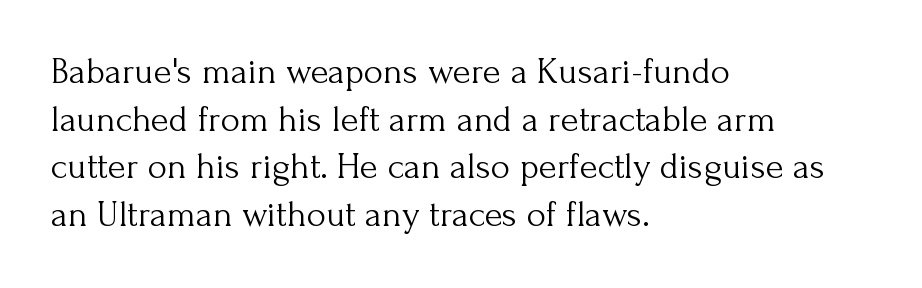
Heaviness? Minimal to ordinary, like unemphasized prose. The specimen reads as upright at a glance. The zone under the glyphs is completely vacant. All the whitespace from short lines collects on the right.
